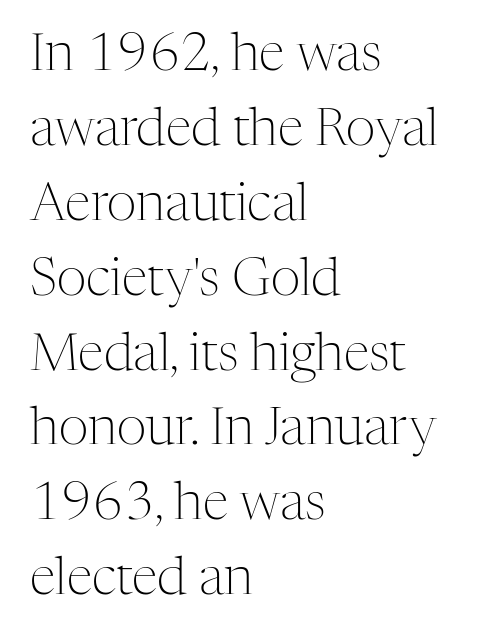
A typesetter would call this proportional, since set widths differ per character. No letter is thick-stroked: the sample isn't bold. The words here are not underlined. The face used here is seriffed, in the tradition of book romans.
